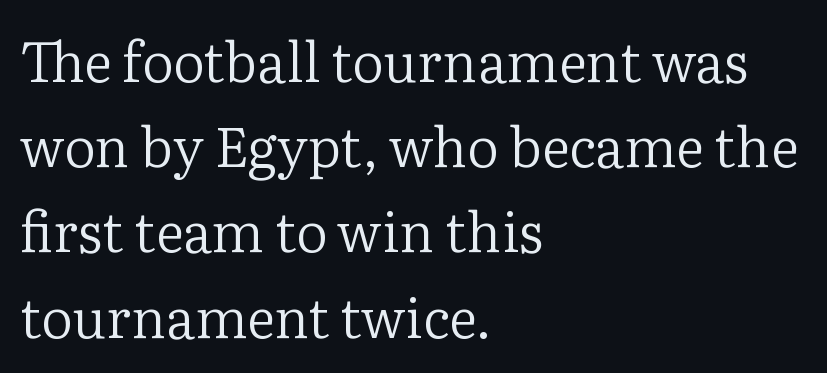
The image shows 55 px regular-weight serif type, upright; set left-aligned, normal line spacing (1.55x), normal letter spacing, not underlined; low stroke contrast and a medium x-height.
